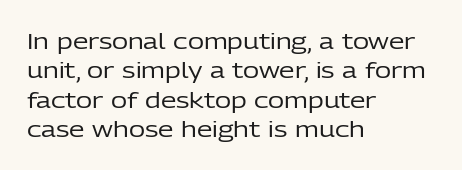
The image shows 22 px text type, upright; set left-aligned, normal line spacing (1.34x), normal letter spacing, not underlined.
